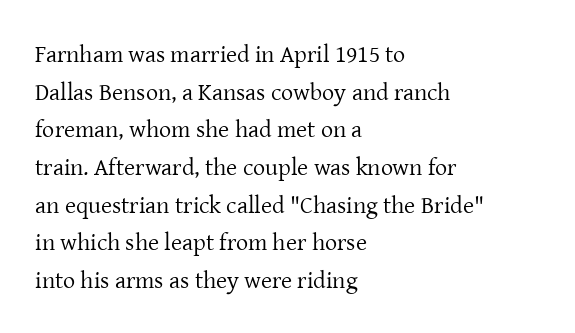
{"italic": "no", "bold": "no", "underline": "no", "align": "left", "line_spacing": "normal", "line_spacing_ratio": 1.57, "letter_spacing": "normal", "letter_spacing_em": 0.0, "glyph_px": 24}
